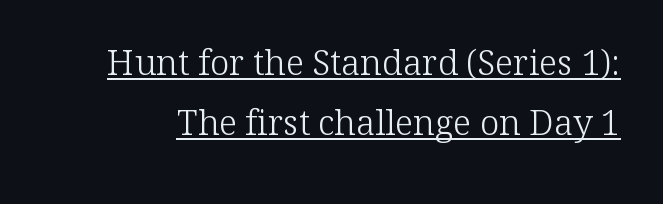
Q: Is the text bold? A: No.
Q: Is the text italic (slanted)? A: No, it is upright.
Q: Is the typeface a serif or a sans-serif typeface? A: Serif.
Q: Is the text underlined? A: Yes.
Q: Is the spacing between letters normal or unusually wide? A: Normal.
Q: Width (condensed, normal, or wide)? A: Normal.
Q: Stroke contrast? A: Low.
Q: x-height? A: Medium.
Q: Monospaced? A: No.
